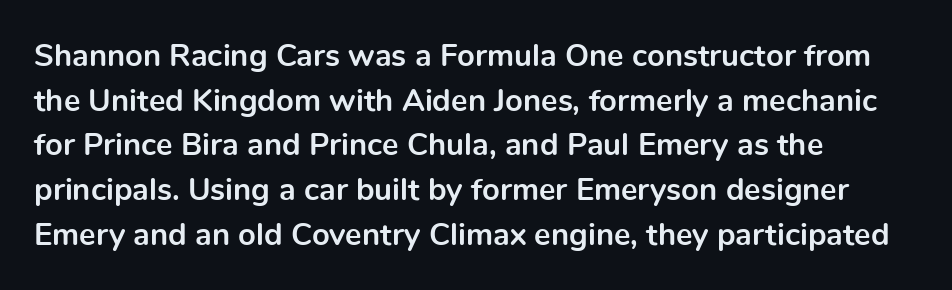
The image shows 31 px bold sans-serif type, upright; set left-aligned, normal line spacing (1.44x), normal letter spacing, not underlined; a medium x-height.
